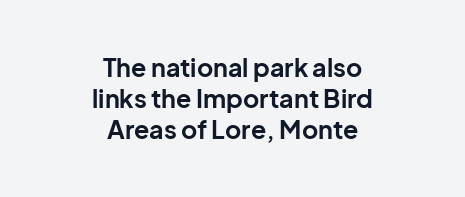
{"italic": "no", "bold": "yes", "underline": "no", "align": "center", "line_spacing": "normal", "line_spacing_ratio": 1.25, "letter_spacing": "normal", "letter_spacing_em": 0.0, "glyph_px": 25}
